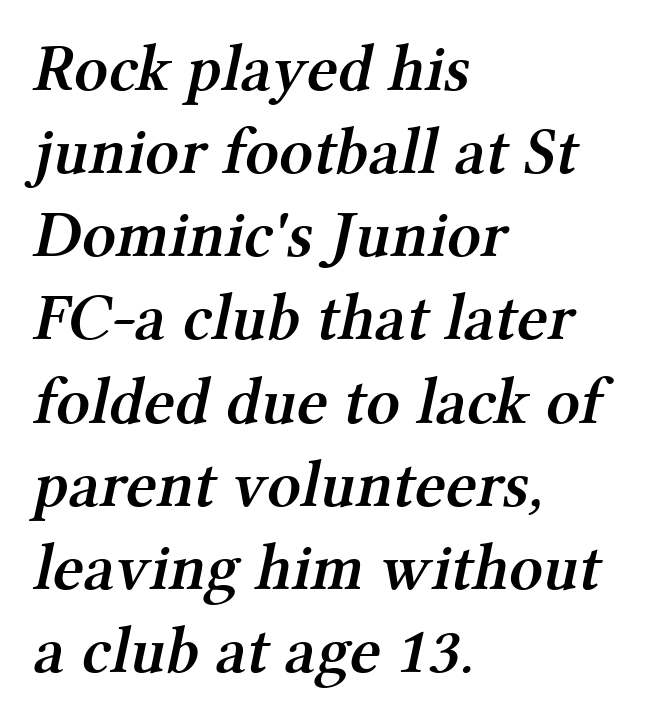
Q: Is the text bold? A: Semi-bold.
Q: Is the typeface a serif or a sans-serif typeface? A: Serif.
Q: Is the text underlined? A: No.
Q: How is the paragraph aligned? A: Left-aligned.
Q: Is the spacing between letters normal or unusually wide? A: Normal.
Q: Is the spacing between lines tight, normal or loose? A: Normal.
Q: Width (condensed, normal, or wide)? A: Normal.
Q: Stroke contrast? A: Medium.
Q: x-height? A: Medium.
Q: Monospaced? A: No.
